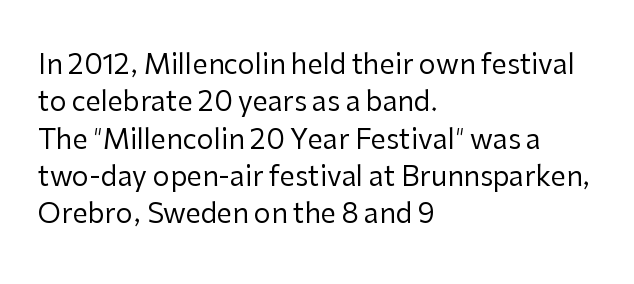
{"italic": "no", "bold": "no", "underline": "no", "align": "left", "line_spacing": "normal", "line_spacing_ratio": 1.38, "letter_spacing": "normal", "letter_spacing_em": 0.0, "glyph_px": 27}
